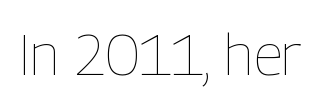
The image shows 57 px thin, condensed type, upright; set normal letter spacing, not underlined; low stroke contrast and a medium x-height.
